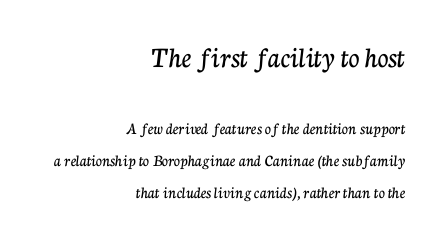
The image shows 30 px serif type; set right-aligned, line spacing 1.87x, normal letter spacing, not underlined; the first (top) block is 1.76x larger; low stroke contrast and a medium x-height.
